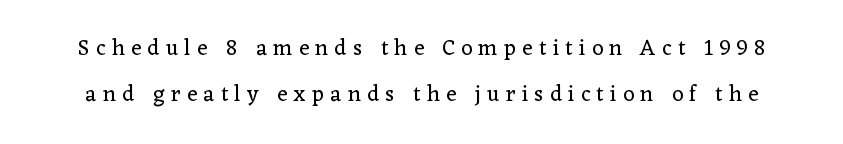
Every character sits straight up, as roman type does. Words appear elongated and porous because spacing is wide. The designer dialed line spacing up above the default. Compared with a typical body face, this is equally light or lighter still.
